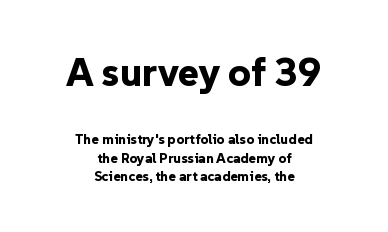
The rendering uses natural spacing where letterforms have individual widths. Serifs: no, the terminals of the letterforms are clean. Is the type bold? Yes — the strokes are clearly thick and heavy. Normally led — the rows are evenly, conventionally spaced.
